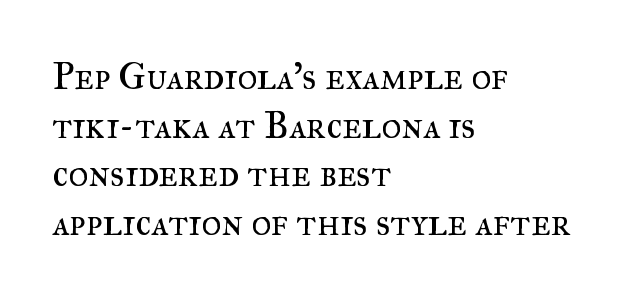
The image shows 38 px regular-weight serif type, upright; set left-aligned, normal line spacing (1.28x), normal letter spacing, not underlined; medium stroke contrast and a small x-height.
